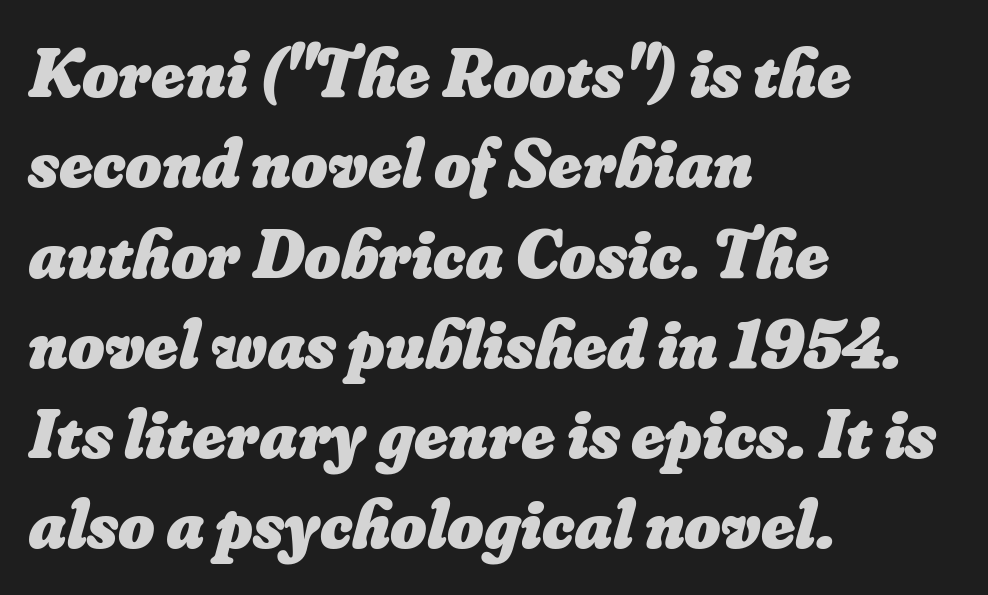
{"bold": "yes", "weight": "heavy", "width": "normal", "stroke_contrast": "low", "x_height": "small", "monospaced": "no", "underline": "no", "align": "left", "line_spacing": "normal", "line_spacing_ratio": 1.29, "letter_spacing": "normal", "letter_spacing_em": 0.0, "glyph_px": 70}
